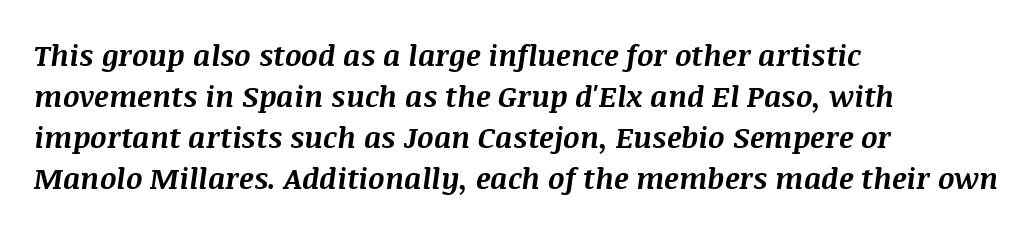
The image shows 29 px bold type, italic (leaning right); set left-aligned, normal line spacing (1.41x), normal letter spacing, not underlined; medium stroke contrast and a large x-height.
